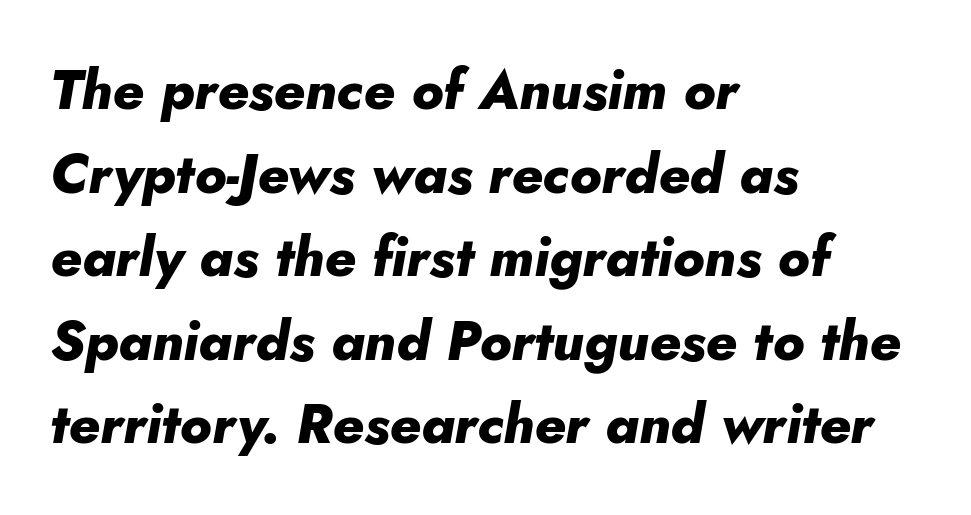
The image shows 55 px heavy type, italic (leaning right); set left-aligned, normal line spacing (1.52x), normal letter spacing, not underlined; low stroke contrast and a small x-height.
